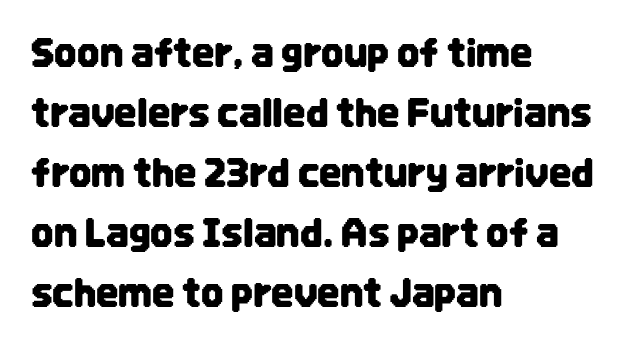
A typesetter would label this face a sans. Think of a printed novel: that variable character pitch is what you see here. Words float on clear page, feet unadorned. Tracking here is standard; glyphs follow each other at the usual distance.
